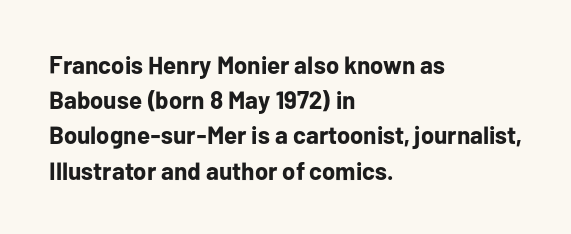
Q: Is the text bold? A: Yes.
Q: Is the text italic (slanted)? A: No, it is upright.
Q: Is the text underlined? A: No.
Q: How is the paragraph aligned? A: Left-aligned.
Q: Is the spacing between letters normal or unusually wide? A: Normal.
Q: Is the spacing between lines tight, normal or loose? A: Normal.
